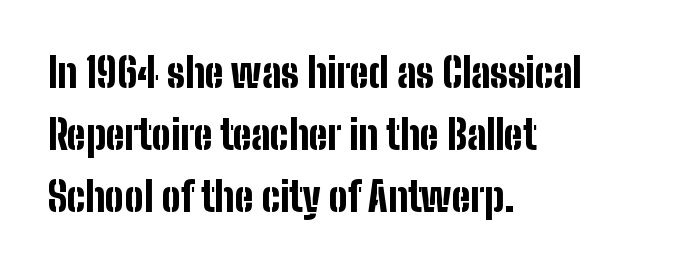
Q: Is the text bold? A: Yes.
Q: Is the text italic (slanted)? A: No, it is upright.
Q: Is the typeface a serif or a sans-serif typeface? A: Sans-serif.
Q: Is the text underlined? A: No.
Q: How is the paragraph aligned? A: Left-aligned.
Q: Is the spacing between letters normal or unusually wide? A: Normal.
Q: Is the spacing between lines tight, normal or loose? A: Normal.
Q: Width (condensed, normal, or wide)? A: Condensed.
Q: Stroke contrast? A: Low.
Q: x-height? A: Medium.
Q: Monospaced? A: No.
